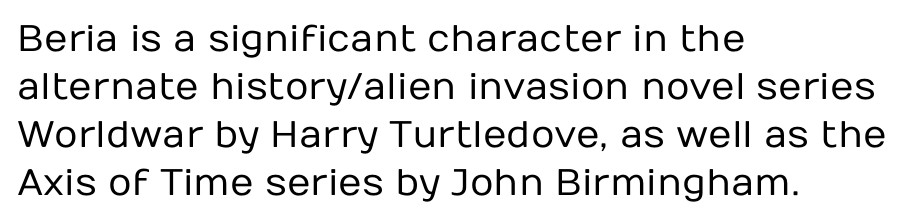
{"serif": "no", "italic": "no", "bold": "no", "weight": "regular", "width": "normal", "stroke_contrast": "low", "x_height": "medium", "monospaced": "no", "underline": "no", "align": "left", "line_spacing": "normal", "line_spacing_ratio": 1.3, "letter_spacing": "normal", "letter_spacing_em": 0.0, "glyph_px": 37}
